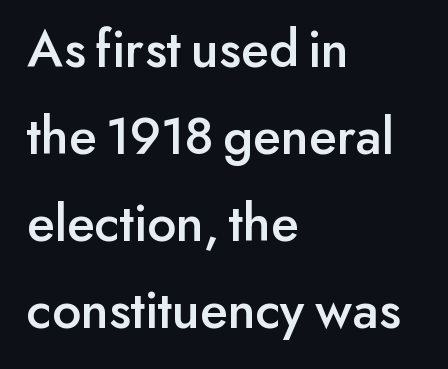
Letterform terminals end flat and unadorned throughout the passage. Inter-character spacing is left at the font's built-in metrics. Each row of text sits above clean, open space. Typeset ragged right — the left edge is the straight one. Posture: straight, roman, zero tilt.
